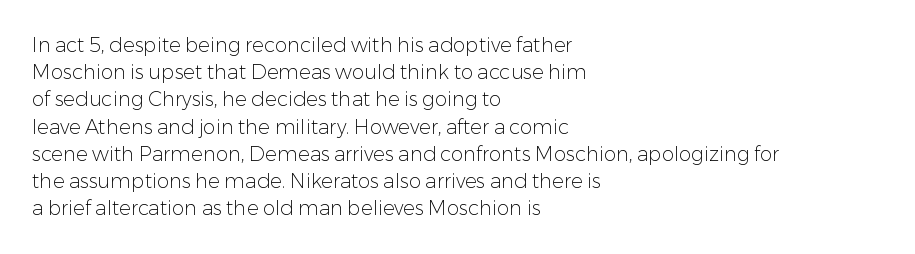
The text block is weighted toward the left margin, trailing off unevenly rightward. Summary of vertical rhythm: regular, with standard interline spacing. Spacing between characters is what you'd get straight out of the box. The letterforms sit at book weight or below.
